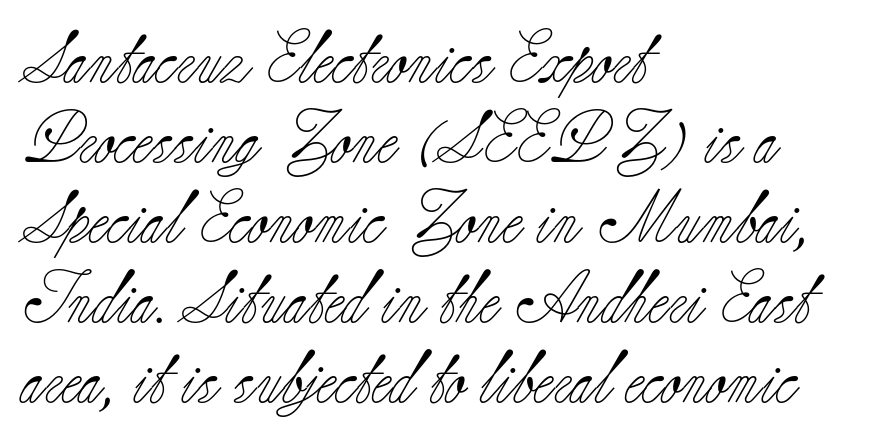
The image shows 52 px light serif type; set left-aligned, normal line spacing (1.54x), normal letter spacing, not underlined; low stroke contrast and a small x-height.
